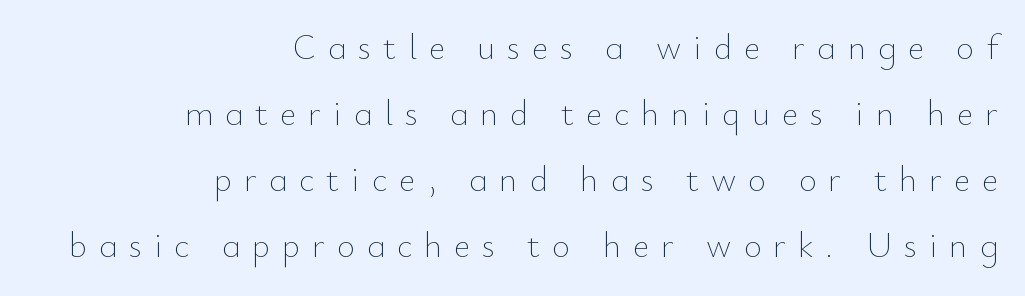
The image shows 35 px thin type, upright; set right-aligned, line spacing 1.89x, unusually wide letter spacing (+0.34 em), not underlined; low stroke contrast and a small x-height.
